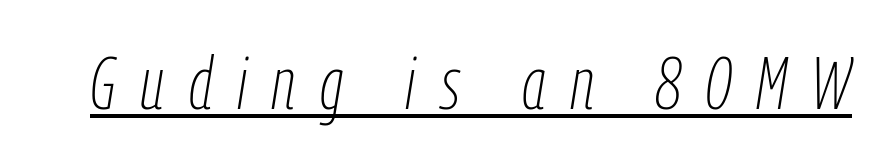
Q: Is the text bold? A: No.
Q: Is the text italic (slanted)? A: Yes, it leans right by about 9 degrees.
Q: Is the text underlined? A: Yes.
Q: Is the spacing between letters normal or unusually wide? A: Unusually wide.
Q: Width (condensed, normal, or wide)? A: Condensed.
Q: Stroke contrast? A: Low.
Q: x-height? A: Medium.
Q: Monospaced? A: No.
